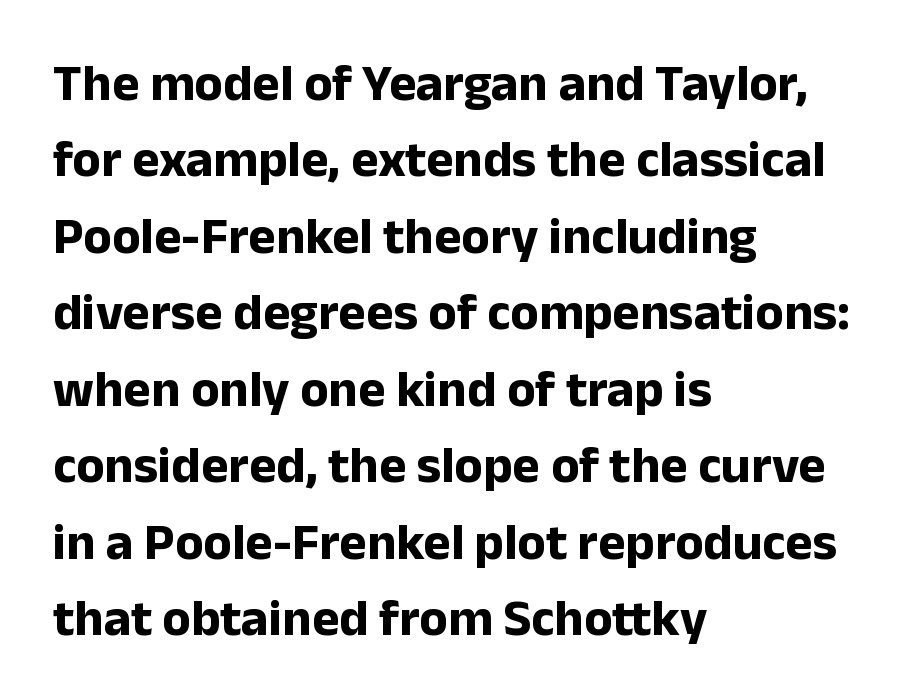
Q: Is the text bold? A: Yes.
Q: Is the text italic (slanted)? A: No, it is upright.
Q: Is the typeface a serif or a sans-serif typeface? A: Sans-serif.
Q: Is the text underlined? A: No.
Q: How is the paragraph aligned? A: Left-aligned.
Q: Is the spacing between letters normal or unusually wide? A: Normal.
Q: Is the spacing between lines tight, normal or loose? A: Normal.
Q: Width (condensed, normal, or wide)? A: Normal.
Q: Stroke contrast? A: Low.
Q: x-height? A: Medium.
Q: Monospaced? A: No.
